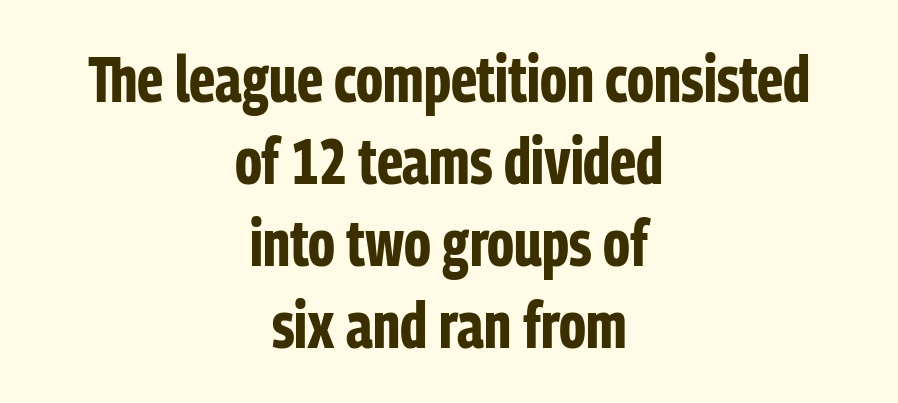
Q: Is the text bold? A: Yes.
Q: Is the text italic (slanted)? A: No, it is upright.
Q: Is the typeface a serif or a sans-serif typeface? A: Sans-serif.
Q: Is the text underlined? A: No.
Q: How is the paragraph aligned? A: Centered.
Q: Is the spacing between letters normal or unusually wide? A: Normal.
Q: Is the spacing between lines tight, normal or loose? A: Normal.
Q: Width (condensed, normal, or wide)? A: Condensed.
Q: Stroke contrast? A: Low.
Q: x-height? A: Medium.
Q: Monospaced? A: No.
